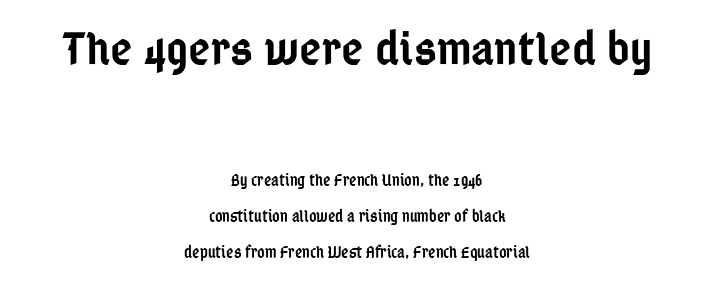
This layout puts the oversized block above and the modest block below. The designer went with a sans here, leaving each stem footless. A centered setting, common on invitations and titles, is used for this passage. A typesetter would call this proportional, since set widths differ per character. The tracking reads as untouched default to a designer's eye.
